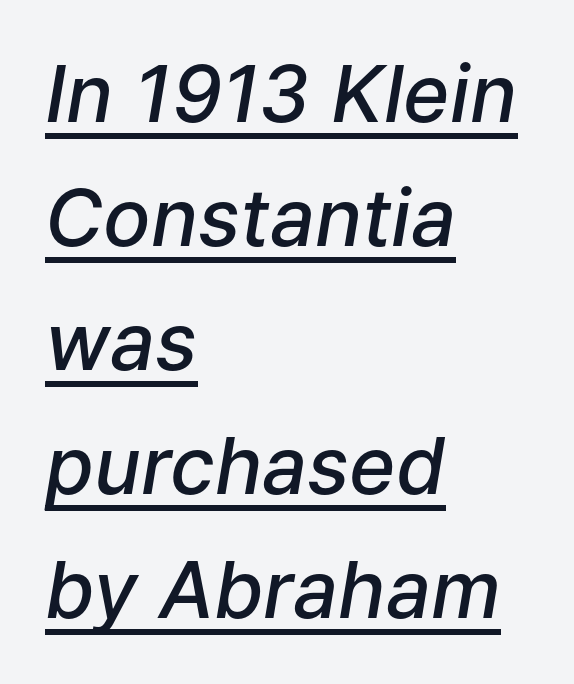
{"italic": "yes", "lean": "right", "slant_degrees": 9, "bold": "semi", "weight": "semibold", "width": "normal", "stroke_contrast": "low", "x_height": "medium", "monospaced": "no", "underline": "yes", "align": "left", "line_spacing": "normal", "line_spacing_ratio": 1.57, "letter_spacing": "normal", "letter_spacing_em": 0.0, "glyph_px": 79}
